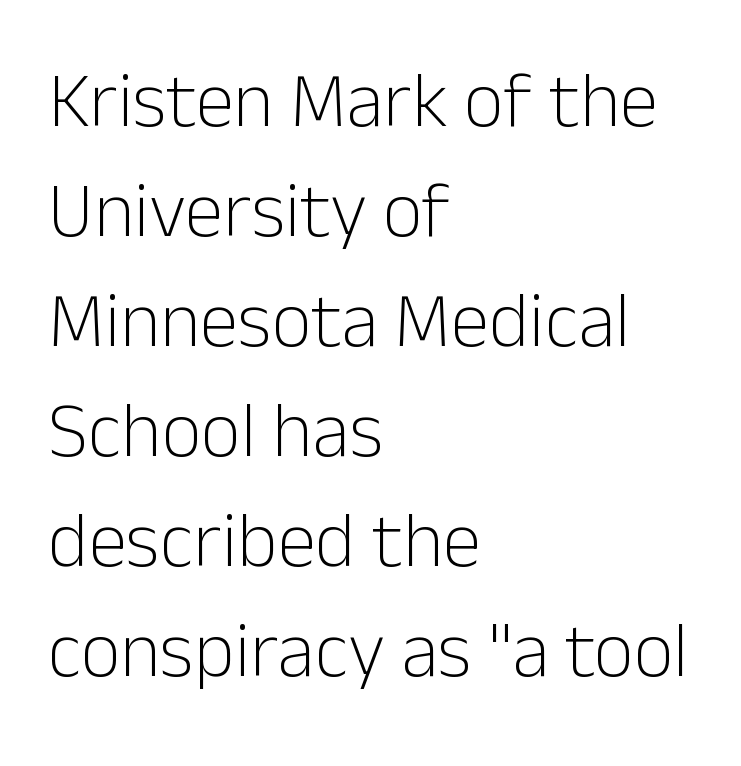
The strokes carry an ordinary text weight at most. Each line starts at the same left margin while the right side varies. The glyphs are unaccompanied by any horizontal stroke below them. You can tell it's not italic because the verticals are truly vertical. The passage shown is typed in a proportional face where columns would drift.
